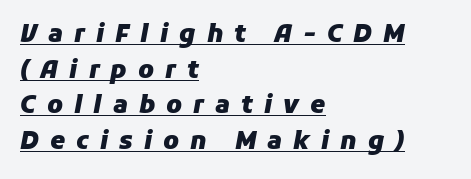
The image shows 24 px bold type, italic (leaning right); set left-aligned, normal line spacing (1.48x), unusually wide letter spacing (+0.46 em), underlined.
